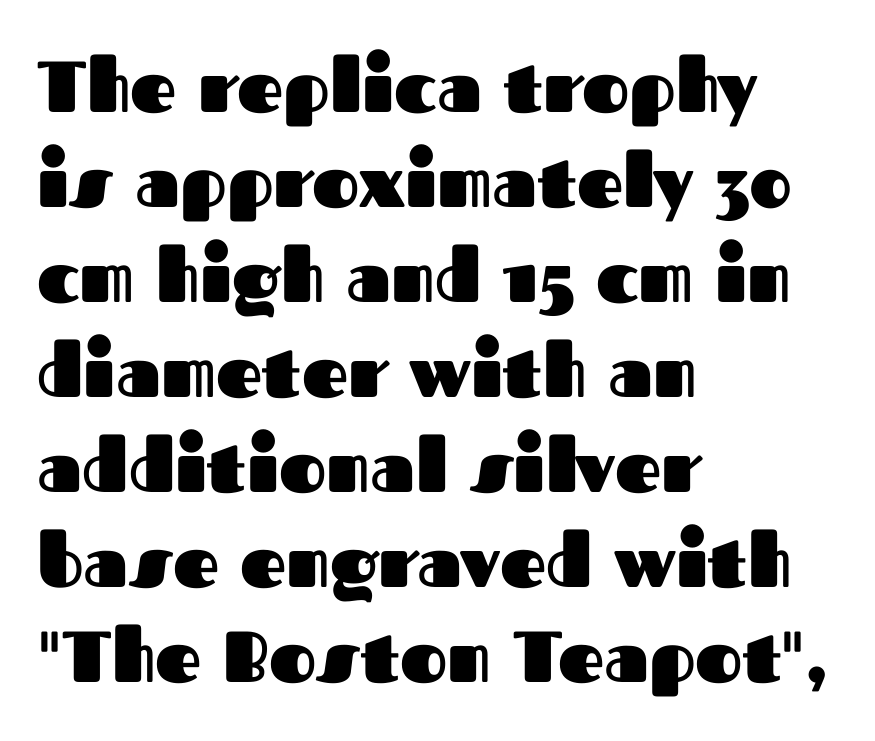
Between one letter and the next there's only the usual sliver of space. The face used here is proportionally spaced, like ordinary book or web type. Quick note: underline off. One-word summary of the alignment: left.
